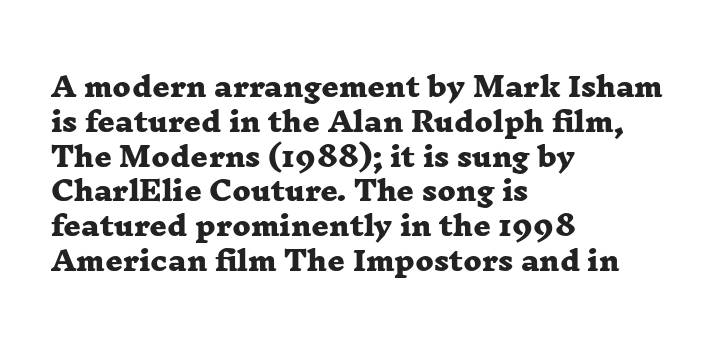
{"bold": "yes", "underline": "no", "align": "left", "line_spacing": "normal", "line_spacing_ratio": 1.29, "letter_spacing": "normal", "letter_spacing_em": 0.0, "glyph_px": 27}
